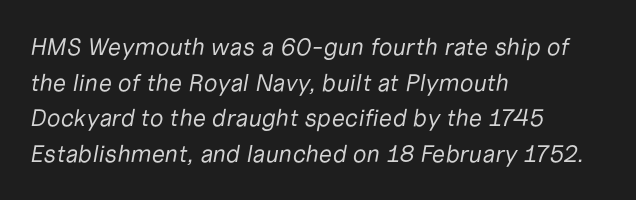
The image shows 24 px text type, italic (leaning right); set left-aligned, normal line spacing (1.48x), normal letter spacing, not underlined.
